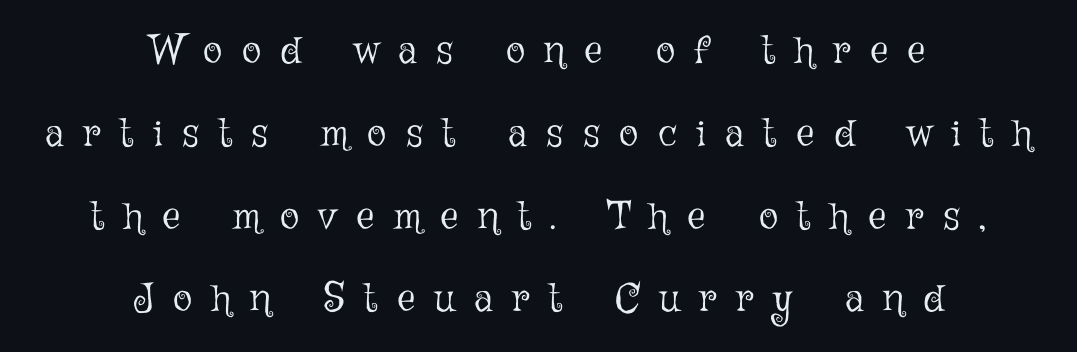
Horizontally, the lines are justified to the midpoint only. Stems here are at most as thick as an everyday book face. Posture: straight, roman, zero tilt. The tracking reads as deliberately expanded to a designer's eye. Summary of vertical rhythm: relaxed, with wide interline spacing.
